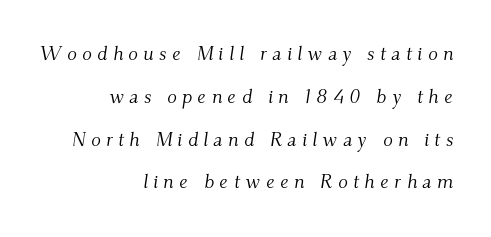
Q: Is the text bold? A: No.
Q: Is the text italic (slanted)? A: Yes, it leans right by about 9 degrees.
Q: Is the text underlined? A: No.
Q: How is the paragraph aligned? A: Right-aligned.
Q: Is the spacing between letters normal or unusually wide? A: Unusually wide.
Q: Is the spacing between lines tight, normal or loose? A: Loose.
